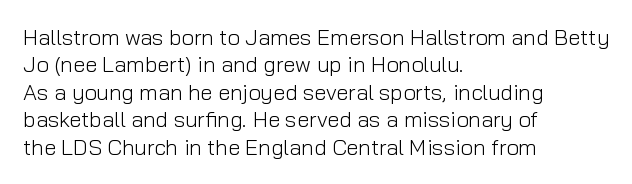
{"italic": "no", "bold": "no", "underline": "no", "align": "left", "line_spacing": "normal", "line_spacing_ratio": 1.25, "letter_spacing": "normal", "letter_spacing_em": 0.0, "glyph_px": 22}
